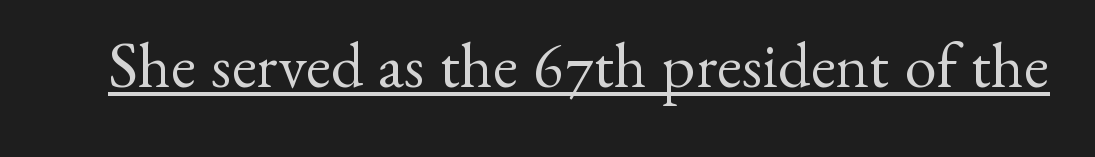
{"serif": "yes", "italic": "no", "bold": "no", "weight": "regular", "width": "normal", "stroke_contrast": "medium", "x_height": "small", "monospaced": "no", "underline": "yes", "letter_spacing": "normal", "letter_spacing_em": 0.0, "glyph_px": 64}
